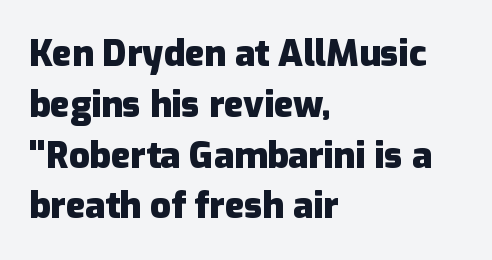
Reading down the block, your eye returns to a fixed left position each line. Vertical strokes here are truly vertical. Students, observe: this is what conventionally led text looks like. Caption: bold face, heavy strokes. Varying glyph widths throughout — classic text-font behaviour.
